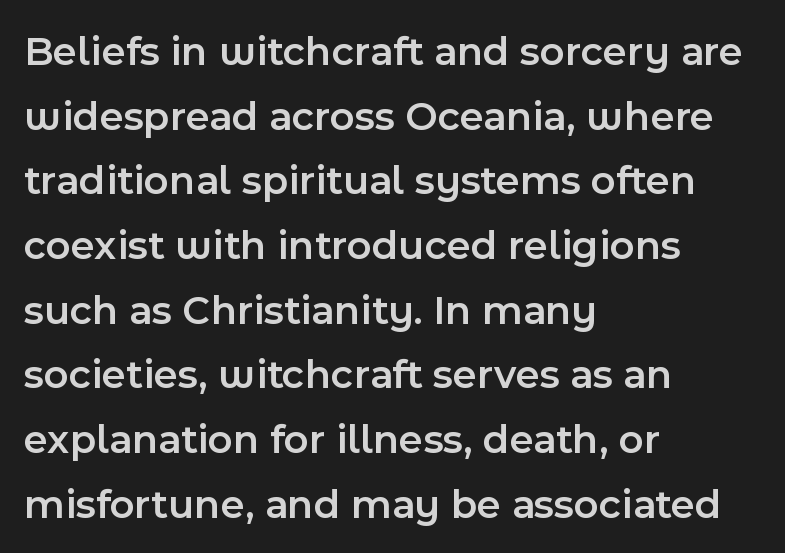
{"serif": "no", "italic": "no", "bold": "semi", "weight": "semibold", "width": "normal", "x_height": "medium", "monospaced": "no", "underline": "no", "align": "left", "line_spacing": "normal", "line_spacing_ratio": 1.54, "letter_spacing": "normal", "letter_spacing_em": 0.0, "glyph_px": 42}
